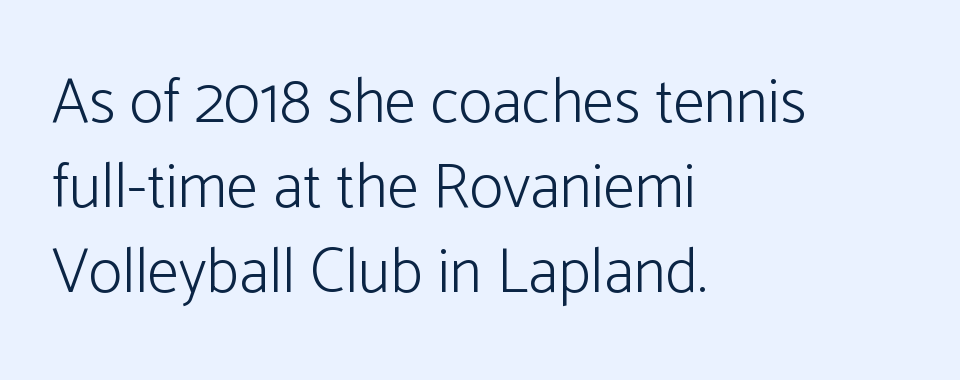
Q: Is the text bold? A: No.
Q: Is the text italic (slanted)? A: No, it is upright.
Q: Is the typeface a serif or a sans-serif typeface? A: Sans-serif.
Q: Is the text underlined? A: No.
Q: How is the paragraph aligned? A: Left-aligned.
Q: Is the spacing between letters normal or unusually wide? A: Normal.
Q: Is the spacing between lines tight, normal or loose? A: Normal.
Q: Width (condensed, normal, or wide)? A: Normal.
Q: Stroke contrast? A: Low.
Q: x-height? A: Medium.
Q: Monospaced? A: No.
